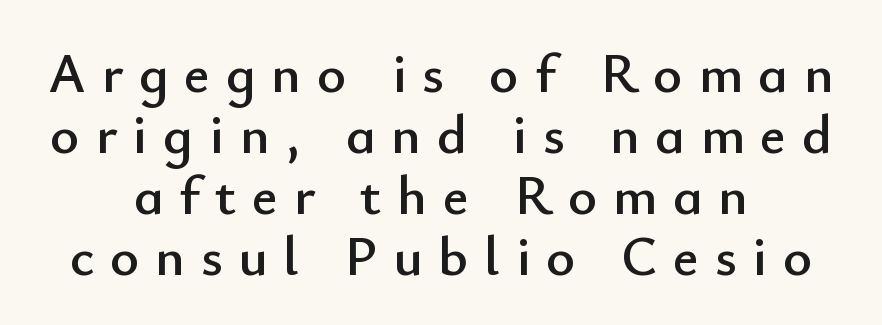
Q: Is the text italic (slanted)? A: No, it is upright.
Q: Is the typeface a serif or a sans-serif typeface? A: Sans-serif.
Q: Is the text underlined? A: No.
Q: How is the paragraph aligned? A: Centered.
Q: Is the spacing between letters normal or unusually wide? A: Unusually wide.
Q: Is the spacing between lines tight, normal or loose? A: Tight.
Q: Width (condensed, normal, or wide)? A: Normal.
Q: Stroke contrast? A: Low.
Q: x-height? A: Small.
Q: Monospaced? A: No.
